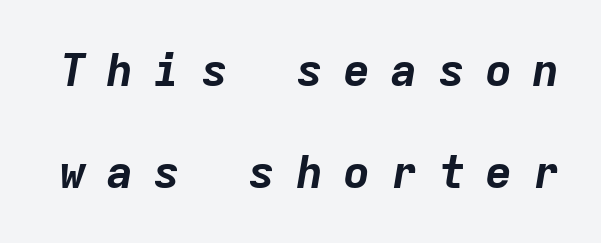
Q: Is the text bold? A: Yes.
Q: Is the text italic (slanted)? A: Yes, it leans right by about 9 degrees.
Q: Is the text underlined? A: No.
Q: Is the spacing between letters normal or unusually wide? A: Unusually wide.
Q: Is the spacing between lines tight, normal or loose? A: Loose.
Q: Width (condensed, normal, or wide)? A: Normal.
Q: Stroke contrast? A: Low.
Q: x-height? A: Medium.
Q: Monospaced? A: Yes.
